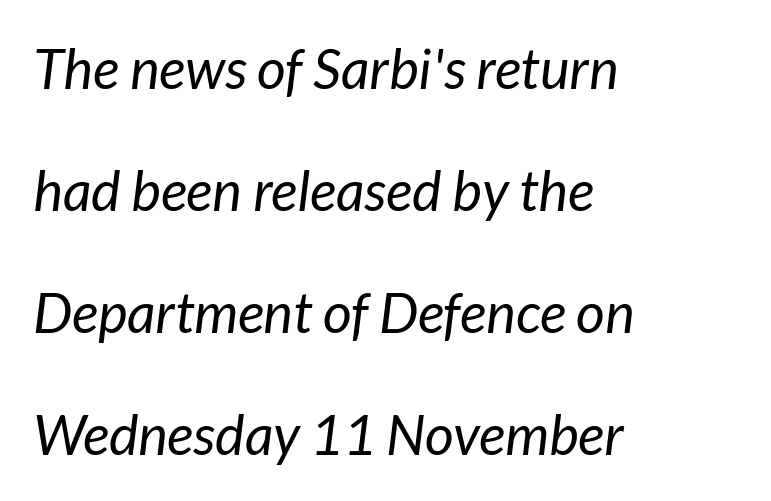
Q: Is the text bold? A: No.
Q: Is the text italic (slanted)? A: Yes, it leans right by about 7 degrees.
Q: Is the text underlined? A: No.
Q: How is the paragraph aligned? A: Left-aligned.
Q: Is the spacing between letters normal or unusually wide? A: Normal.
Q: Is the spacing between lines tight, normal or loose? A: Loose.
Q: Width (condensed, normal, or wide)? A: Normal.
Q: Stroke contrast? A: Low.
Q: x-height? A: Medium.
Q: Monospaced? A: No.
